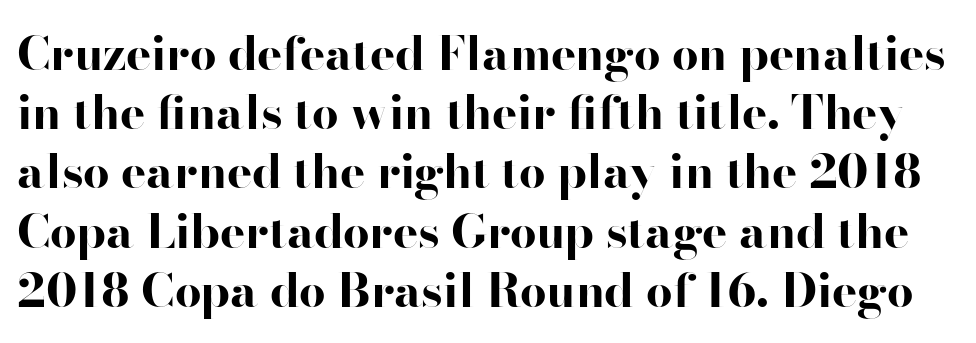
The image shows 47 px bold, wide sans-serif type, upright; set normal line spacing (1.26x), normal letter spacing, not underlined; high stroke contrast and a small x-height.
